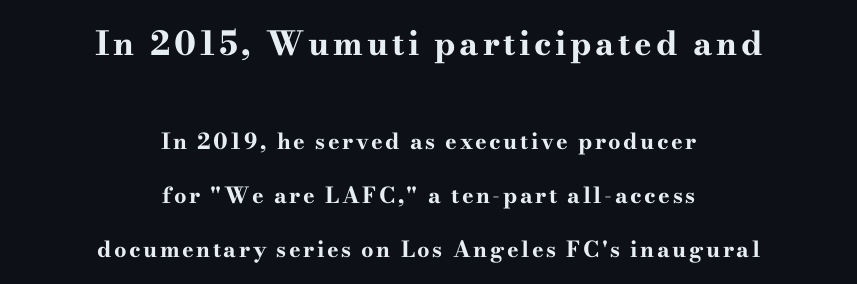
The image shows 33 px bold, wide serif type, upright; set centered, loose line spacing (2.45x), not underlined; the first (top) block is 1.5x larger; high stroke contrast and a small x-height.
